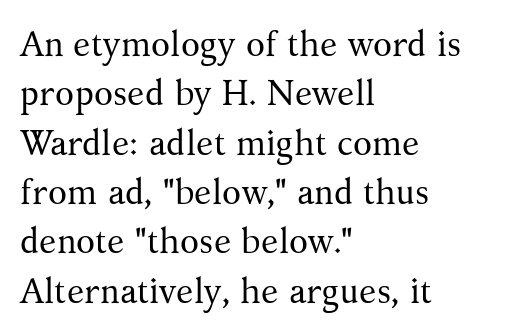
Q: Is the text bold? A: No.
Q: Is the text italic (slanted)? A: No, it is upright.
Q: Is the typeface a serif or a sans-serif typeface? A: Serif.
Q: Is the text underlined? A: No.
Q: How is the paragraph aligned? A: Left-aligned.
Q: Is the spacing between letters normal or unusually wide? A: Normal.
Q: Is the spacing between lines tight, normal or loose? A: Normal.
Q: Width (condensed, normal, or wide)? A: Normal.
Q: Stroke contrast? A: Medium.
Q: x-height? A: Medium.
Q: Monospaced? A: No.
